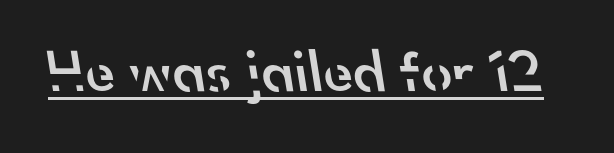
Proportional: the letters do not fall into vertical columns. Font category for this specimen: sans-serif. Emphasis by weight is partial: semibold. This rendering features underlined lettering. Does extra space separate the letters? No, they use regular spacing.
